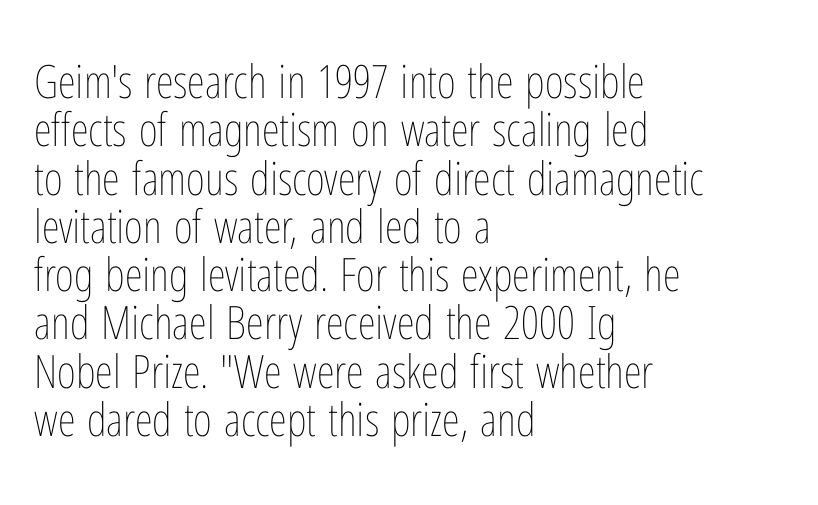
Is this a fixed-width face? No — the glyphs have proportional, varying widths. Unmarked baselines from the first word to the last. Every row of glyphs begins at an identical x-position on the left. The specimen reads as upright at a glance. Nothing unusual about the tracking: characters are spaced as the font intends. The weight would be labelled regular, book, light, or lighter still.
